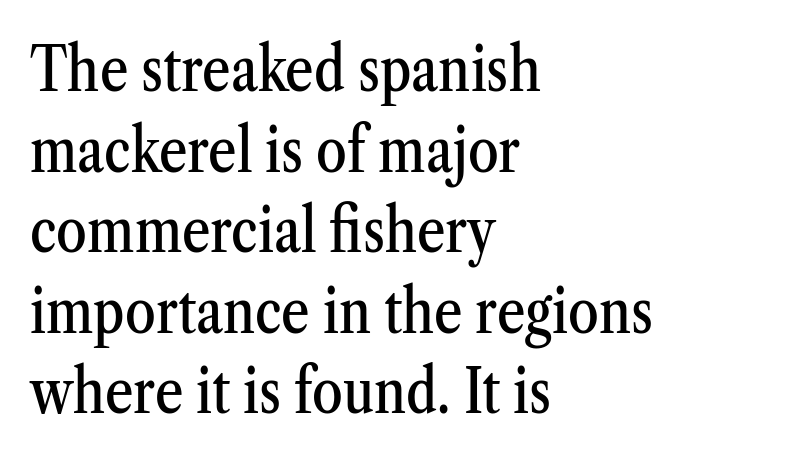
{"serif": "yes", "italic": "no", "width": "condensed", "stroke_contrast": "medium", "x_height": "medium", "monospaced": "no", "underline": "no", "align": "left", "line_spacing": "normal", "line_spacing_ratio": 1.3, "letter_spacing": "normal", "letter_spacing_em": 0.0, "glyph_px": 62}
